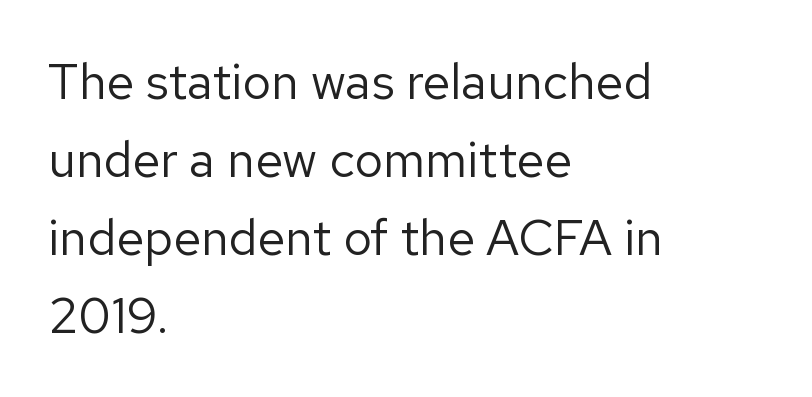
The image shows 50 px regular-weight sans-serif type, upright; set left-aligned, normal line spacing (1.56x), normal letter spacing, not underlined; low stroke contrast and a medium x-height.
